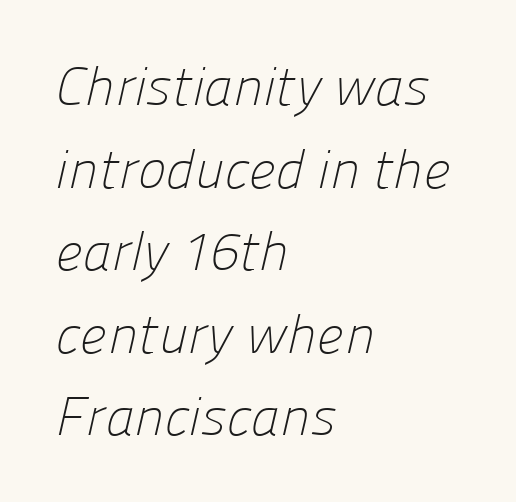
Q: Is the text bold? A: No.
Q: Is the typeface a serif or a sans-serif typeface? A: Sans-serif.
Q: Is the text underlined? A: No.
Q: How is the paragraph aligned? A: Left-aligned.
Q: Is the spacing between letters normal or unusually wide? A: Normal.
Q: Is the spacing between lines tight, normal or loose? A: Normal.
Q: Width (condensed, normal, or wide)? A: Normal.
Q: Stroke contrast? A: Low.
Q: x-height? A: Medium.
Q: Monospaced? A: No.
